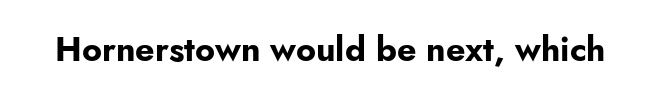
Q: Is the text bold? A: Yes.
Q: Is the text italic (slanted)? A: No, it is upright.
Q: Is the typeface a serif or a sans-serif typeface? A: Sans-serif.
Q: Is the text underlined? A: No.
Q: Is the spacing between letters normal or unusually wide? A: Normal.
Q: Width (condensed, normal, or wide)? A: Normal.
Q: Stroke contrast? A: Low.
Q: x-height? A: Small.
Q: Monospaced? A: No.
